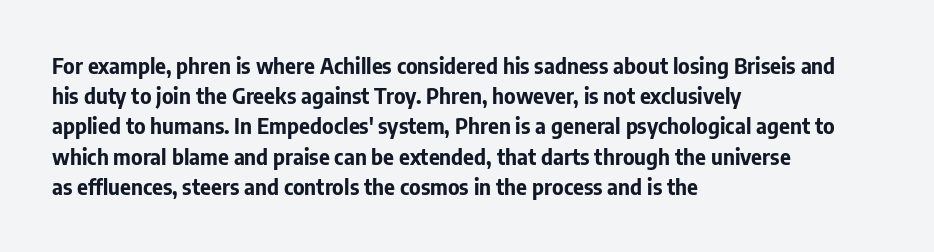
Emphasis by weight is at full strength: bold. Compared with typical body copy, the letter spacing here is the same. The passage shown is not underscored anywhere. Each new line begins a customary step beneath the previous one.
